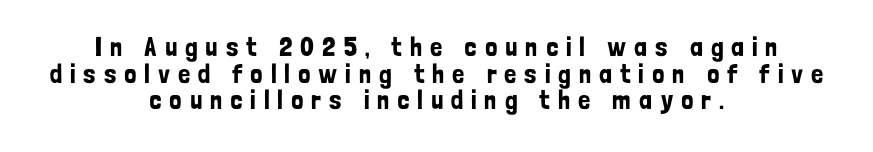
Casual observation: everything's sitting right in the middle. No word sits above an underline. Leading is clearly below the norm, producing a dense column. Posture: upright roman.
